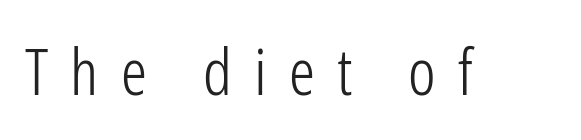
Q: Is the text bold? A: No.
Q: Is the text italic (slanted)? A: No, it is upright.
Q: Is the typeface a serif or a sans-serif typeface? A: Sans-serif.
Q: Is the text underlined? A: No.
Q: Is the spacing between letters normal or unusually wide? A: Unusually wide.
Q: Width (condensed, normal, or wide)? A: Condensed.
Q: Stroke contrast? A: Low.
Q: x-height? A: Medium.
Q: Monospaced? A: No.
